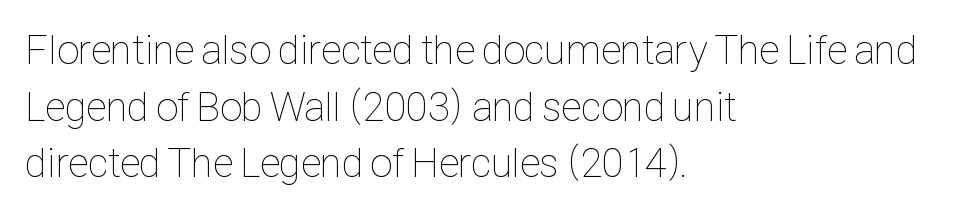
The image shows 41 px thin, condensed type, upright; set left-aligned, normal line spacing (1.38x), normal letter spacing, not underlined; low stroke contrast and a medium x-height.
